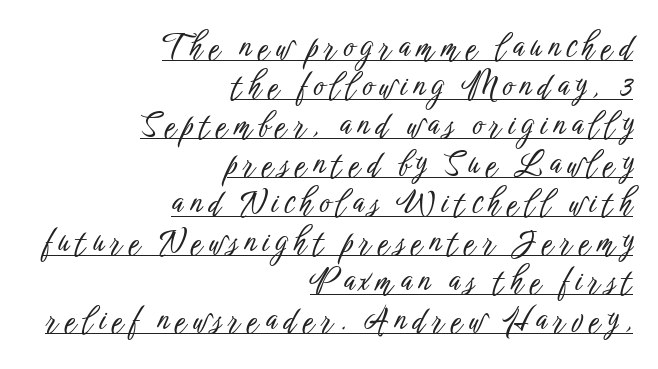
Look at the bottom of the vertical strokes: they stop flat, with no serifs. Compared with typical body copy, the letter spacing here is much looser. Honestly, the underline is the first thing you notice here. Normally led — the rows are evenly, conventionally spaced.
